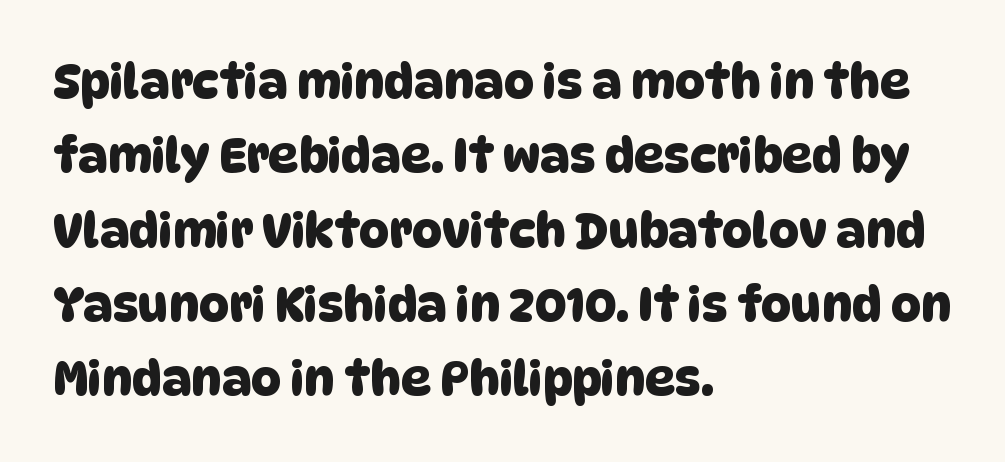
The vertical gap from one line to the next is medium. This sample is left-justified, so line endings fall wherever the words run out. Each word holds together tightly as a unit, with standard inter-letter gaps. The face used here is proportionally spaced, like ordinary book or web type.
